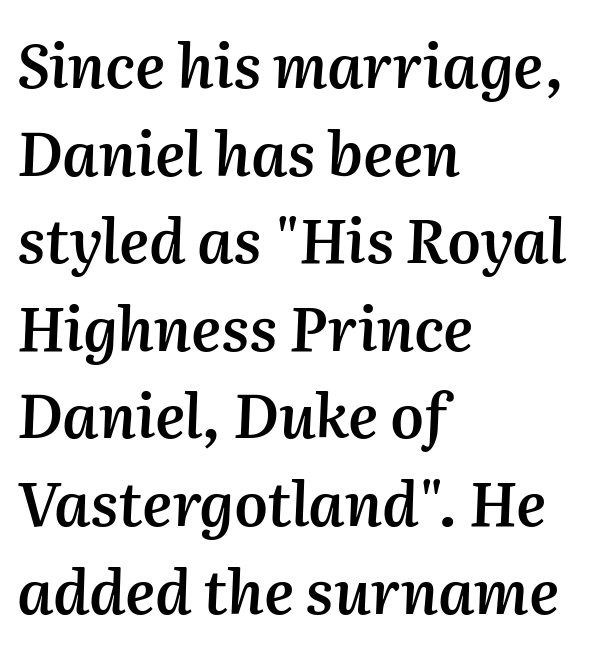
The foot of each line stays bare and open. Spacing between characters is what you'd get straight out of the box. How would I describe the line gaps? Plain and ordinary. Each letter keeps its own natural width here, so spacing adapts to shape. The rendering uses a semibold face; strokes are thickened but not to full bold. Reading down the block, your eye returns to a fixed left position each line.
